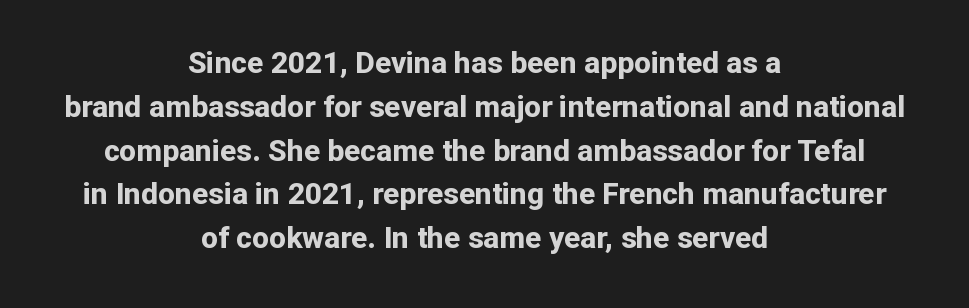
{"serif": "no", "italic": "no", "bold": "yes", "weight": "bold", "width": "normal", "stroke_contrast": "low", "x_height": "medium", "monospaced": "no", "underline": "no", "align": "center", "line_spacing": "normal", "line_spacing_ratio": 1.46, "letter_spacing": "normal", "letter_spacing_em": 0.0, "glyph_px": 30}
